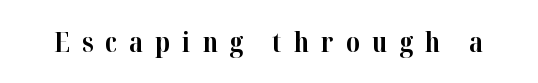
Compared with an ordinary text face, these strokes are far heavier — a full bold. Check the space under the baseline: it is left empty. This sample uses expanded letter spacing, leaving extra air between glyphs. It's the straight-up-and-down kind of type.
